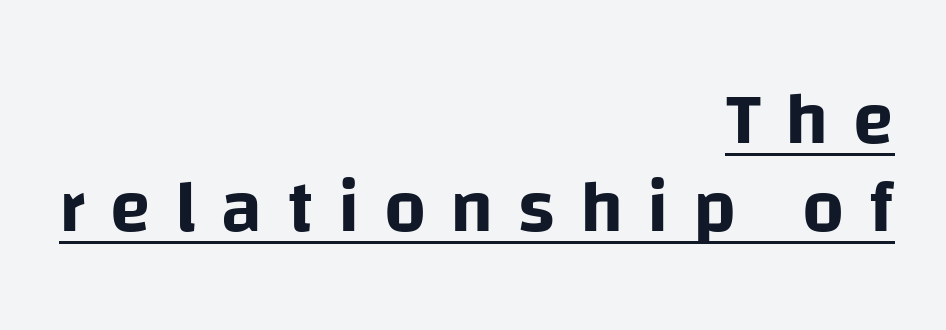
The image shows 74 px sans-serif type, upright; set right-aligned, line spacing 1.19x, unusually wide letter spacing (+0.33 em), underlined; low stroke contrast and a large x-height.
